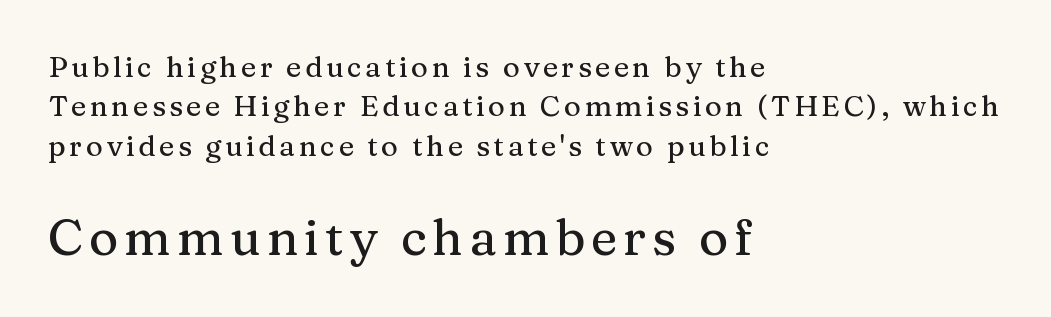
The image shows 50 px serif type, upright; set left-aligned, normal line spacing (1.36x), not underlined; the second (bottom) block is 1.72x larger; medium stroke contrast and a medium x-height.
